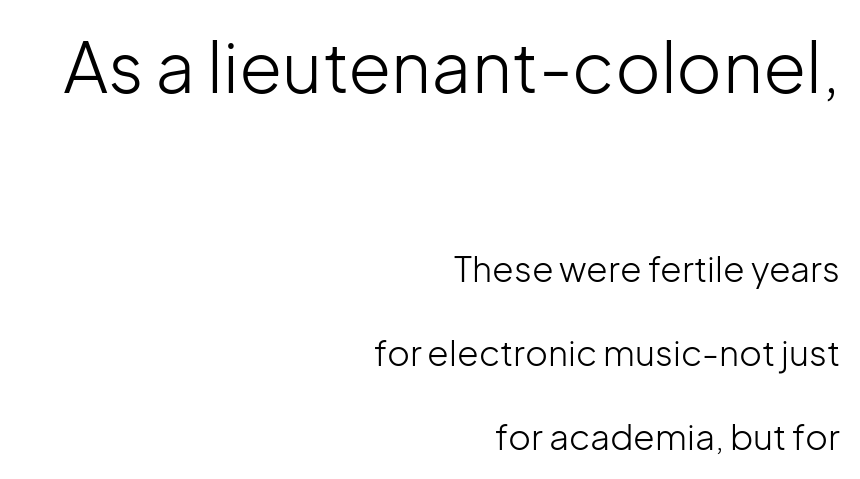
Q: Is the text bold? A: No.
Q: Is the text italic (slanted)? A: No, it is upright.
Q: Is the typeface a serif or a sans-serif typeface? A: Sans-serif.
Q: Is the text underlined? A: No.
Q: How is the paragraph aligned? A: Right-aligned.
Q: Is the spacing between letters normal or unusually wide? A: Normal.
Q: Is the spacing between lines tight, normal or loose? A: Loose.
Q: Which block of text is set in a larger size, the first (top) or the second (bottom)? A: The first (top) one.
Q: Width (condensed, normal, or wide)? A: Normal.
Q: Stroke contrast? A: Low.
Q: x-height? A: Medium.
Q: Monospaced? A: No.
